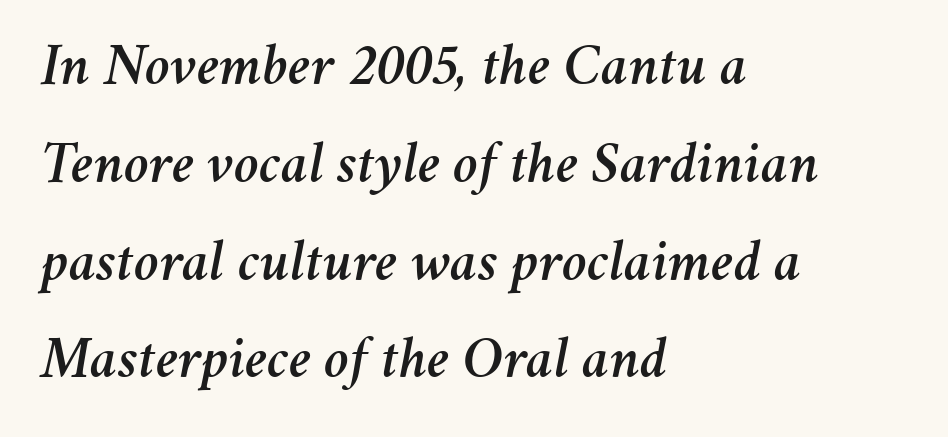
Nobody drew a line under any word here. Which margin do the lines hug? The left one — the right edge is uneven. Would a proofreader flag this as italicized? Yes. The rendering uses natural spacing where letterforms have individual widths.
